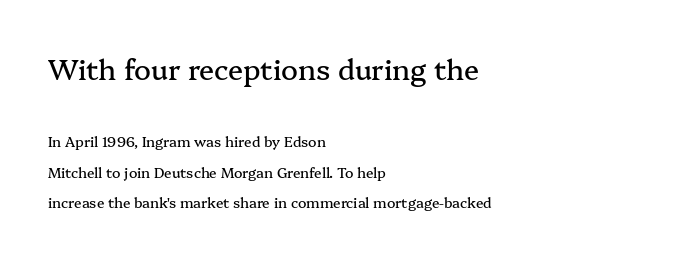
The image shows 28 px serif type, upright; set left-aligned, loose line spacing (2.18x), normal letter spacing, not underlined; the first (top) block is 2.0x larger; medium stroke contrast and a medium x-height.
